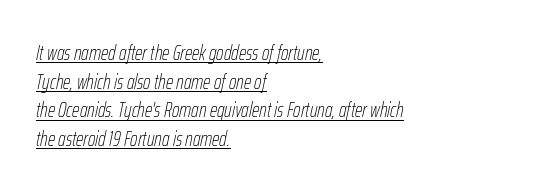
The image shows 21 px text type, italic (leaning right); set left-aligned, normal line spacing (1.36x), normal letter spacing, underlined.
